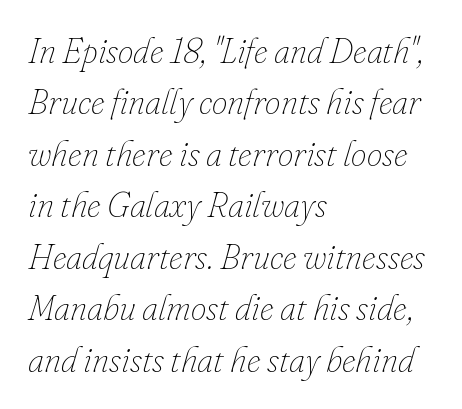
The image shows 35 px thin type, italic (leaning right); set left-aligned, normal line spacing (1.47x), normal letter spacing, not underlined; low stroke contrast and a small x-height.
